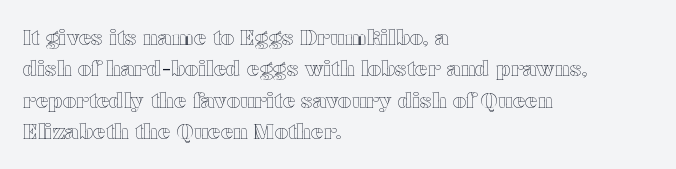
Q: Is the text italic (slanted)? A: No, it is upright.
Q: Is the text underlined? A: No.
Q: How is the paragraph aligned? A: Left-aligned.
Q: Is the spacing between letters normal or unusually wide? A: Normal.
Q: Is the spacing between lines tight, normal or loose? A: Normal.
